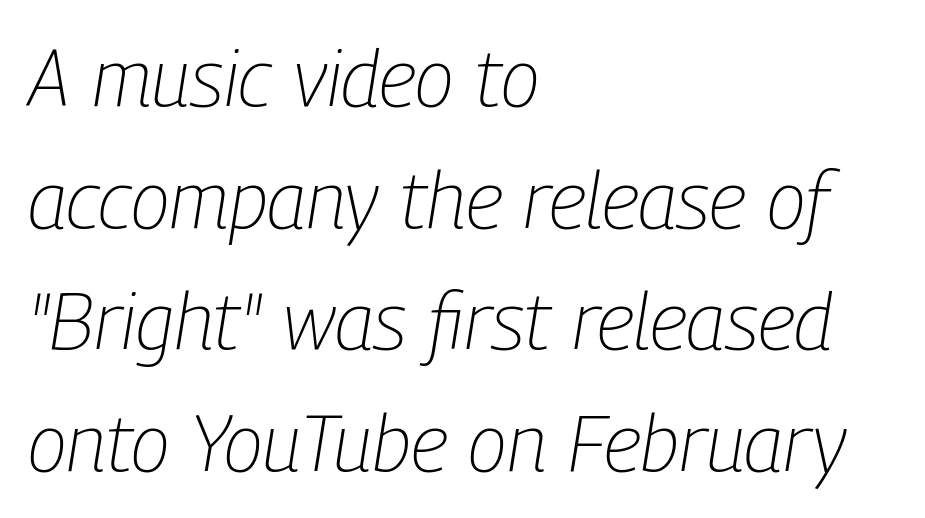
{"italic": "yes", "lean": "right", "slant_degrees": 9, "bold": "no", "weight": "light", "width": "condensed", "stroke_contrast": "low", "x_height": "medium", "monospaced": "no", "underline": "no", "align": "left", "line_spacing": "normal", "line_spacing_ratio": 1.52, "letter_spacing": "normal", "letter_spacing_em": 0.0, "glyph_px": 80}
